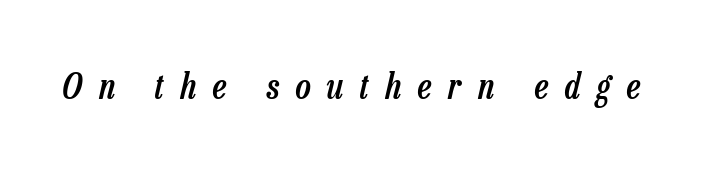
Character widths vary here, with narrow letters taking less room than wide ones. The specimen reads as italic at a glance. Summary of weight: moderately heavy, a semibold. Rule under the text: the space is simply empty.
